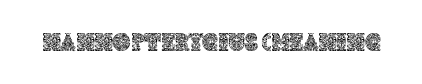
Q: Is the text italic (slanted)? A: No, it is upright.
Q: Is the text underlined? A: No.
Q: Is the spacing between letters normal or unusually wide? A: Normal.
